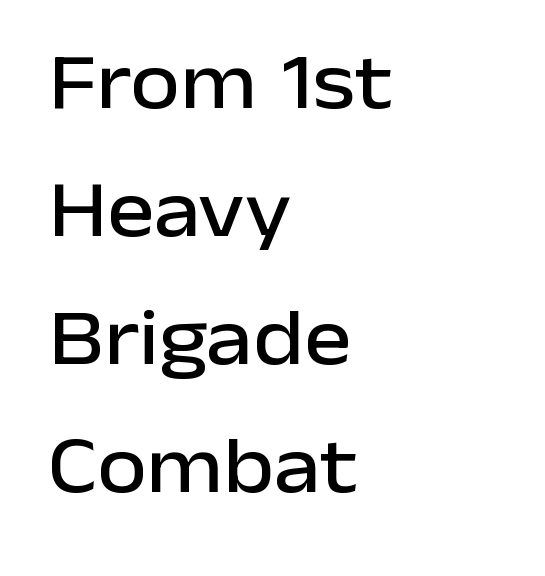
Q: Is the text italic (slanted)? A: No, it is upright.
Q: Is the typeface a serif or a sans-serif typeface? A: Sans-serif.
Q: Is the text underlined? A: No.
Q: How is the paragraph aligned? A: Left-aligned.
Q: Is the spacing between letters normal or unusually wide? A: Normal.
Q: Is the spacing between lines tight, normal or loose? A: Normal.
Q: Width (condensed, normal, or wide)? A: Normal.
Q: Stroke contrast? A: Low.
Q: x-height? A: Medium.
Q: Monospaced? A: No.
